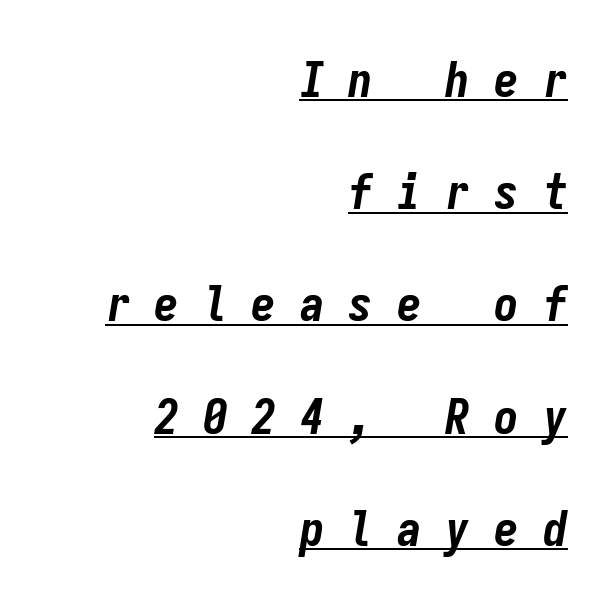
{"italic": "yes", "lean": "right", "slant_degrees": 9, "bold": "yes", "weight": "bold", "width": "condensed", "stroke_contrast": "low", "x_height": "medium", "monospaced": "yes", "underline": "yes", "align": "right", "line_spacing": "loose", "line_spacing_ratio": 2.29, "letter_spacing": "wide", "letter_spacing_em": 0.49, "glyph_px": 49}
